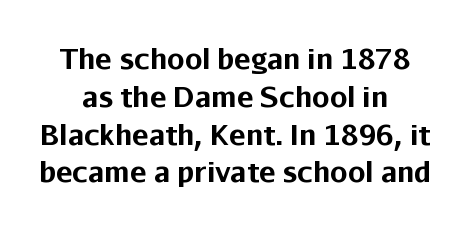
Words appear dense and cohesive because spacing is normal. You can tell from the bare stems that sans-serif type was used. The passage shown is typed in a proportional face where columns would drift. These lines carry a lot of weight — the face is fully bold. Typeset on center — no edge is straight. Whoever set this chose a conventional vertical rhythm.
